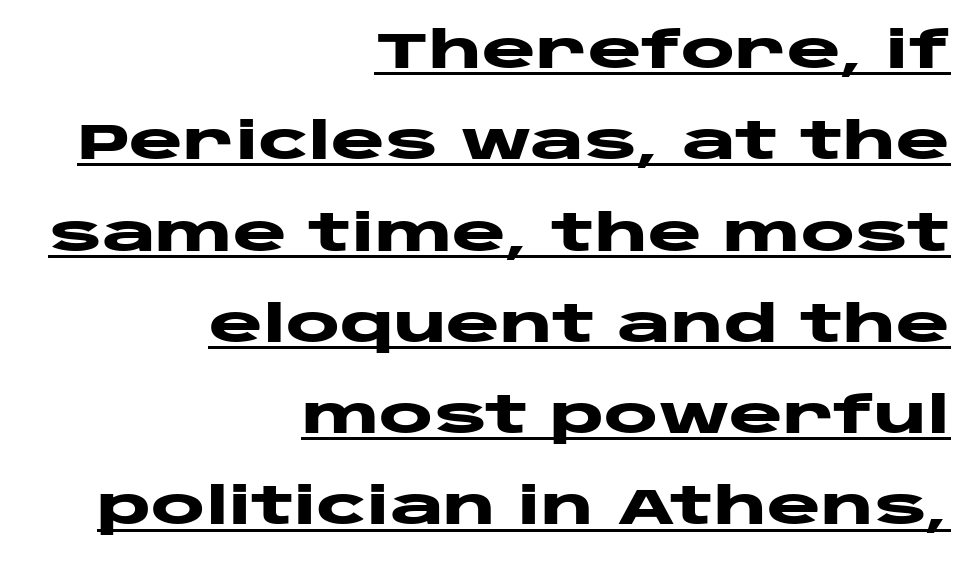
{"serif": "no", "italic": "no", "bold": "yes", "weight": "heavy", "width": "wide", "stroke_contrast": "low", "x_height": "large", "monospaced": "no", "underline": "yes", "align": "right", "line_spacing_ratio": 1.79, "letter_spacing": "normal", "letter_spacing_em": 0.0, "glyph_px": 51}
